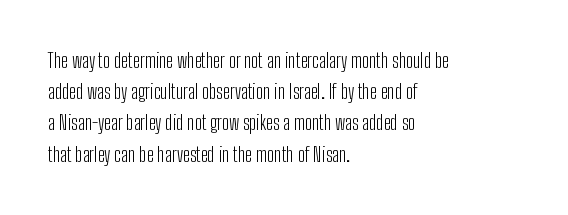
The image shows 20 px text type, upright; set left-aligned, normal line spacing (1.56x), normal letter spacing, not underlined.
